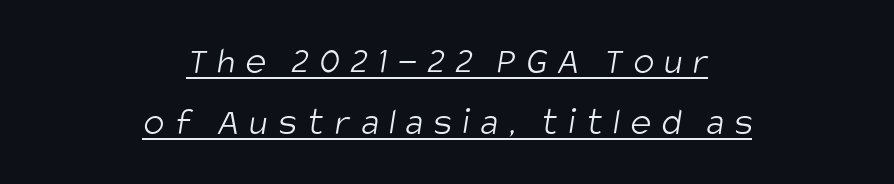
The image shows 39 px light, condensed sans-serif type; set centered, normal line spacing (1.57x), unusually wide letter spacing (+0.27 em), underlined; low stroke contrast and a large x-height.
